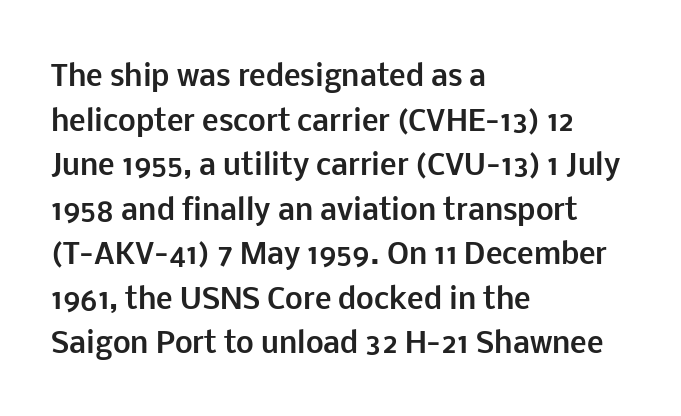
The image shows 28 px bold sans-serif type, upright; set left-aligned, normal line spacing (1.59x), normal letter spacing, not underlined; low stroke contrast and a medium x-height.
